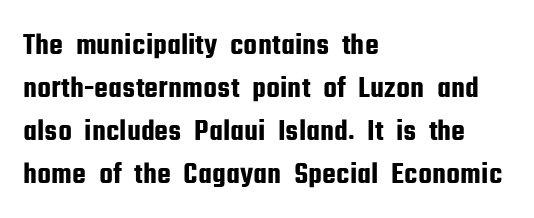
Do the letters lean? They stand straight. You could call the tracking neutral — neither tight nor loose. Any mark beneath the type? The region is blank. Students, observe: this is what conventionally led text looks like. Reading down the block, your eye returns to a fixed left position each line.
